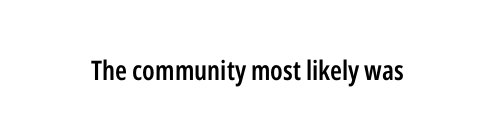
The image shows 27 px text type, upright; set normal letter spacing, not underlined.
